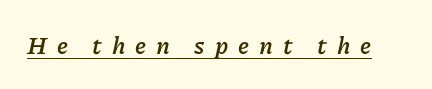
The image shows 24 px bold type, italic (leaning right); set unusually wide letter spacing (+0.42 em), underlined.
